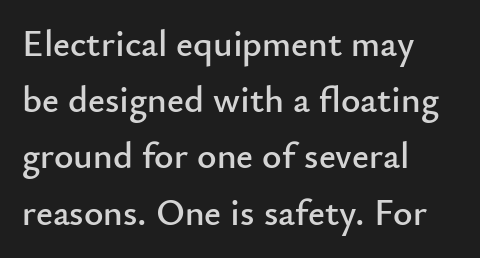
{"serif": "no", "italic": "no", "width": "normal", "stroke_contrast": "low", "x_height": "small", "monospaced": "no", "underline": "no", "align": "left", "line_spacing": "normal", "line_spacing_ratio": 1.52, "letter_spacing": "normal", "letter_spacing_em": 0.0, "glyph_px": 37}
